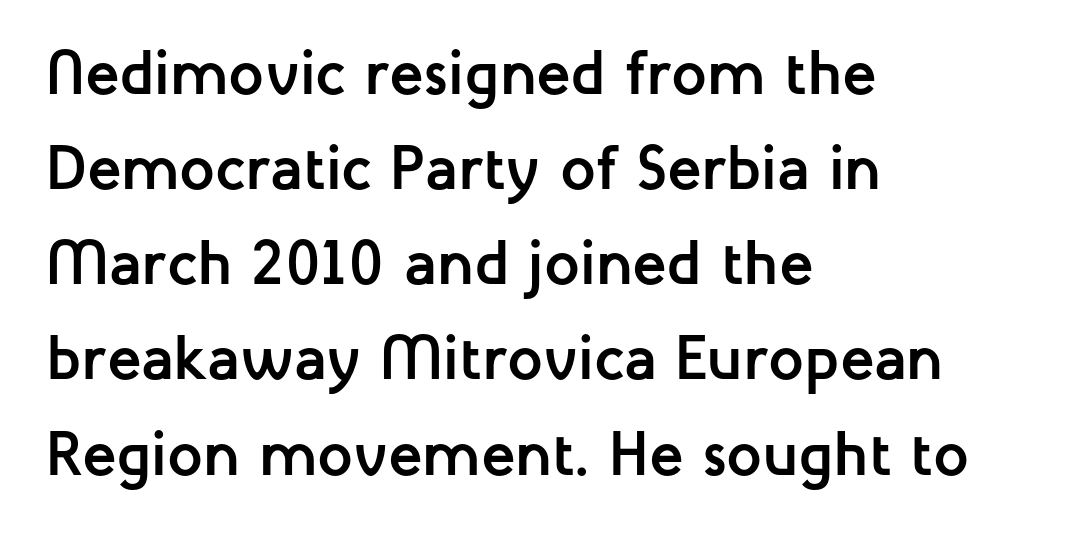
Q: Is the text bold? A: Yes.
Q: Is the text italic (slanted)? A: No, it is upright.
Q: Is the typeface a serif or a sans-serif typeface? A: Sans-serif.
Q: Is the text underlined? A: No.
Q: How is the paragraph aligned? A: Left-aligned.
Q: Is the spacing between letters normal or unusually wide? A: Normal.
Q: Is the spacing between lines tight, normal or loose? A: Normal.
Q: Width (condensed, normal, or wide)? A: Normal.
Q: Stroke contrast? A: Low.
Q: x-height? A: Medium.
Q: Monospaced? A: No.
